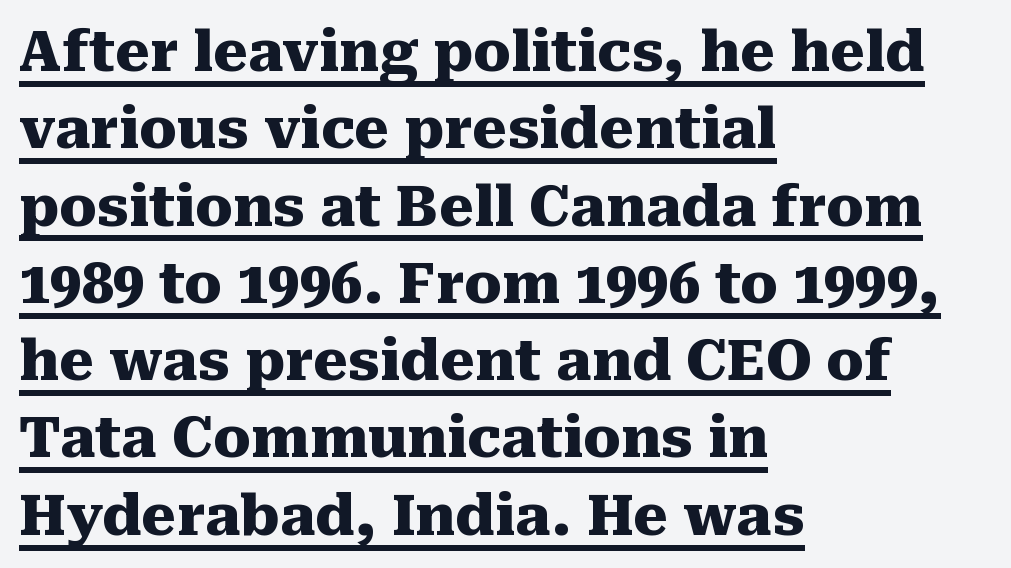
The typography opts for an upright posture over an oblique one. This sample keeps an unexceptional amount of space between lines. Check where the strokes stop: tiny serifs finish them off. Left-aligned paragraph, ragged on the right. The passage shown has conventional tracking throughout. Glance below the letters and you will spot a drawn line.
